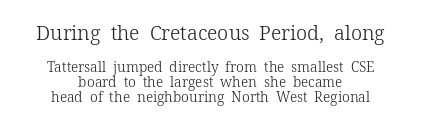
Q: Is the text bold? A: No.
Q: Is the text italic (slanted)? A: No, it is upright.
Q: Is the text underlined? A: No.
Q: How is the paragraph aligned? A: Centered.
Q: Is the spacing between letters normal or unusually wide? A: Normal.
Q: Is the spacing between lines tight, normal or loose? A: Tight.
Q: Which block of text is set in a larger size, the first (top) or the second (bottom)? A: The first (top) one.
